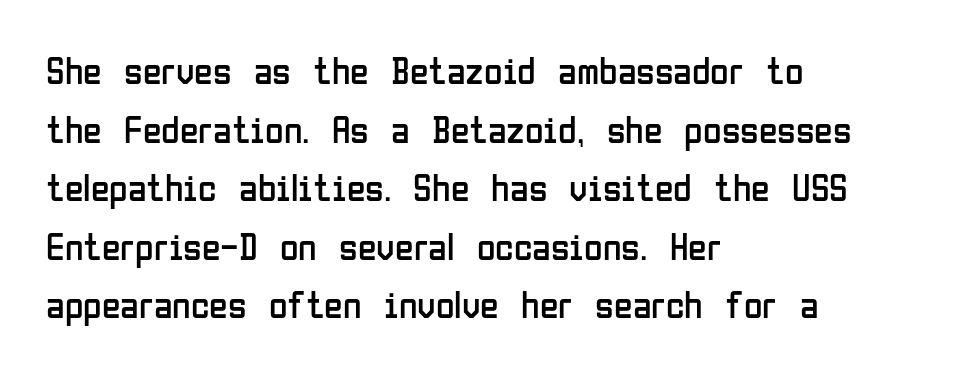
You can tell it's not italic because the verticals are truly vertical. Each row of text sits above clean, open space. The letterforms sit at book weight or below. Notice how descenders clear the ascenders below comfortably — that's standard leading. The glyphs in this specimen are sans serif.
